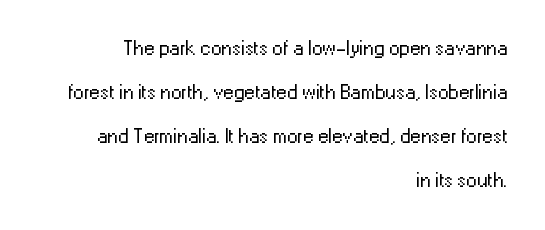
{"italic": "no", "bold": "no", "underline": "no", "align": "right", "line_spacing": "loose", "line_spacing_ratio": 2.1, "letter_spacing": "normal", "letter_spacing_em": 0.0, "glyph_px": 21}
